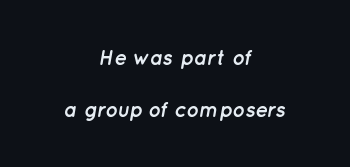
Q: Is the text bold? A: Yes.
Q: Is the text italic (slanted)? A: Yes, it leans right by about 12 degrees.
Q: Is the text underlined? A: No.
Q: How is the paragraph aligned? A: Centered.
Q: Is the spacing between letters normal or unusually wide? A: Normal.
Q: Is the spacing between lines tight, normal or loose? A: Loose.
